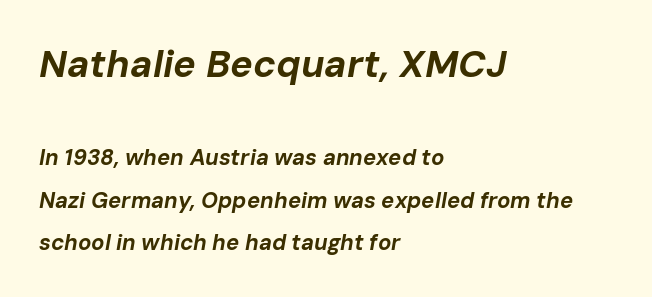
{"italic": "yes", "lean": "right", "slant_degrees": 10, "bold": "yes", "weight": "bold", "width": "normal", "stroke_contrast": "low", "x_height": "medium", "monospaced": "no", "underline": "no", "align": "left", "line_spacing": "loose", "line_spacing_ratio": 1.94, "letter_spacing": "normal", "letter_spacing_em": 0.0, "larger_block": "first", "size_ratio": 1.73, "glyph_px": 38}
